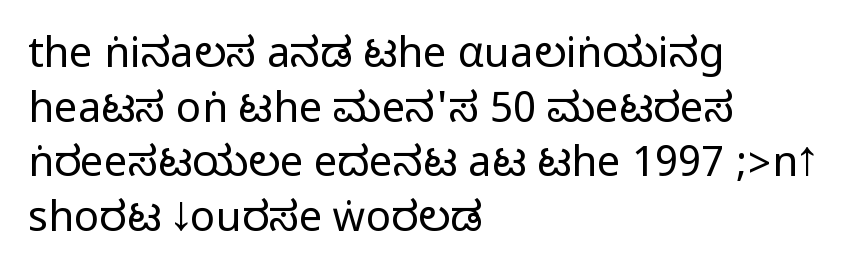
The image shows 42 px condensed sans-serif type, upright; set left-aligned, normal line spacing (1.3x), normal letter spacing, not underlined; medium stroke contrast.
